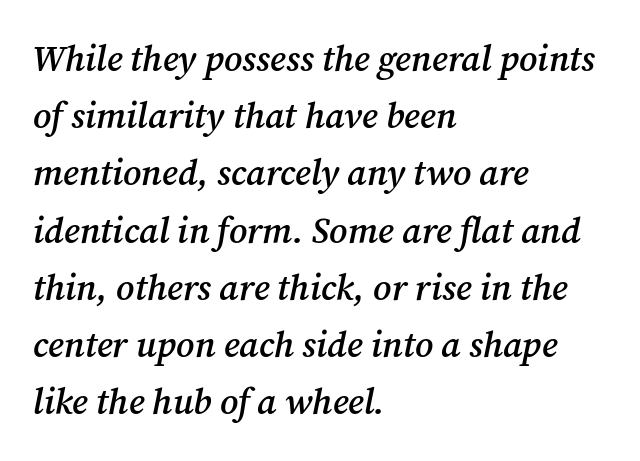
A somewhat darkened texture: the type is semibold rather than bold. Each line starts at the same left margin while the right side varies. Students, note that the glyphs here touch the page at normal intervals. Evenly set lines give the paragraph a standard silhouette. Little horizontal feet cap the strokes, marking this as serif type.
